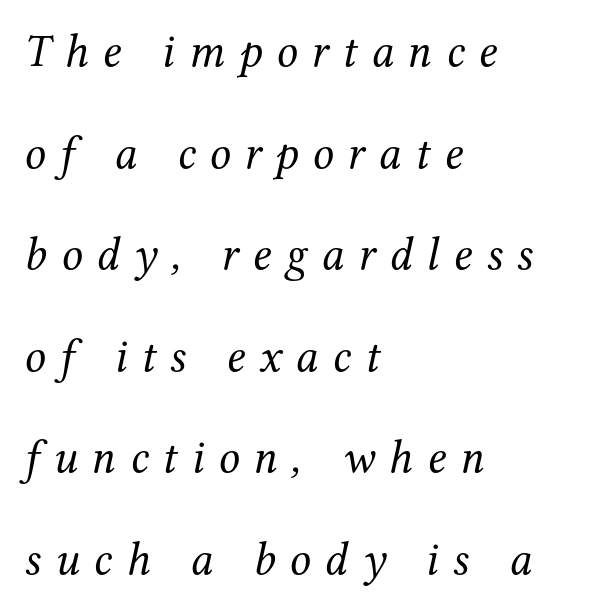
{"serif": "yes", "italic": "yes", "lean": "right", "slant_degrees": 12, "bold": "no", "weight": "regular", "width": "normal", "stroke_contrast": "medium", "x_height": "medium", "monospaced": "no", "underline": "no", "align": "left", "line_spacing": "loose", "line_spacing_ratio": 2.16, "letter_spacing": "wide", "letter_spacing_em": 0.3, "glyph_px": 47}
